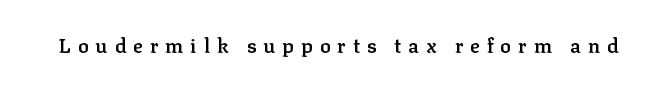
The image shows 20 px text type, upright; set unusually wide letter spacing (+0.35 em), not underlined.
